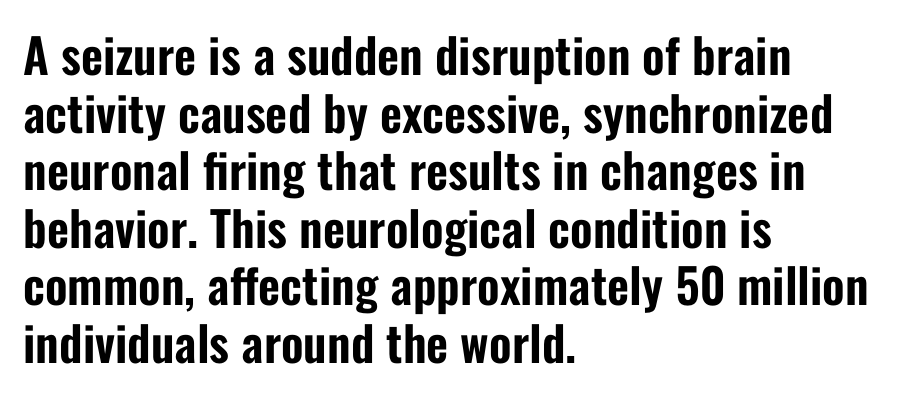
{"serif": "no", "italic": "no", "width": "condensed", "stroke_contrast": "low", "x_height": "medium", "monospaced": "no", "underline": "no", "align": "left", "line_spacing_ratio": 1.2, "letter_spacing": "normal", "letter_spacing_em": 0.0, "glyph_px": 48}
